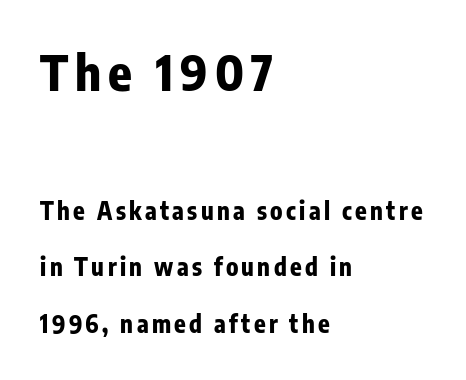
Q: Is the text bold? A: Yes.
Q: Is the text italic (slanted)? A: No, it is upright.
Q: Is the typeface a serif or a sans-serif typeface? A: Sans-serif.
Q: Is the text underlined? A: No.
Q: How is the paragraph aligned? A: Left-aligned.
Q: Is the spacing between lines tight, normal or loose? A: Loose.
Q: Which block of text is set in a larger size, the first (top) or the second (bottom)? A: The first (top) one.
Q: Width (condensed, normal, or wide)? A: Condensed.
Q: Stroke contrast? A: Low.
Q: x-height? A: Medium.
Q: Monospaced? A: No.
